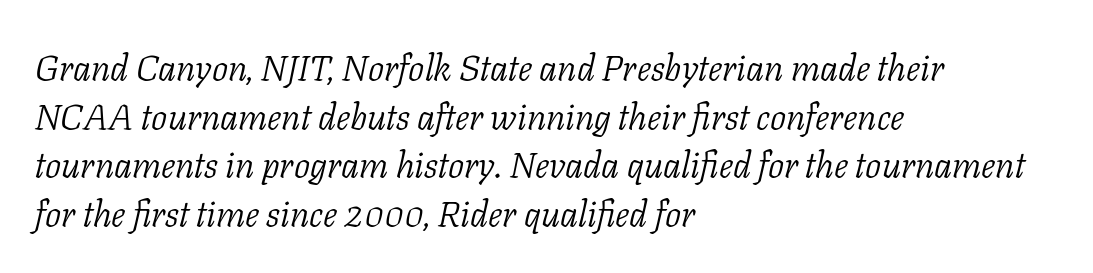
This sample is left-justified, so line endings fall wherever the words run out. The letterforms sit shoulder to shoulder at normal distance. Look at the bottom of the vertical strokes: they flare into serifs here. Baseline-to-baseline distance is the conventional proportion of letter height.
